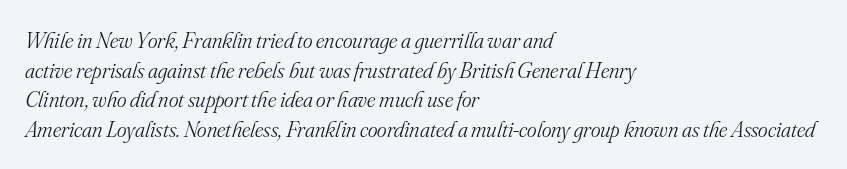
{"italic": "yes", "lean": "right", "slant_degrees": 16, "bold": "no", "underline": "no", "align": "left", "line_spacing": "normal", "line_spacing_ratio": 1.29, "letter_spacing": "normal", "letter_spacing_em": 0.0, "glyph_px": 23}
